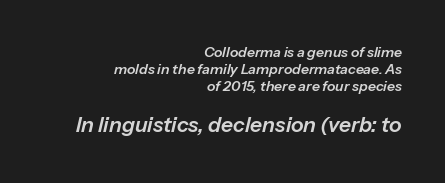
Q: Is the text italic (slanted)? A: Yes, it leans right by about 13 degrees.
Q: Is the text underlined? A: No.
Q: How is the paragraph aligned? A: Right-aligned.
Q: Is the spacing between letters normal or unusually wide? A: Normal.
Q: Which block of text is set in a larger size, the first (top) or the second (bottom)? A: The second (bottom) one.
